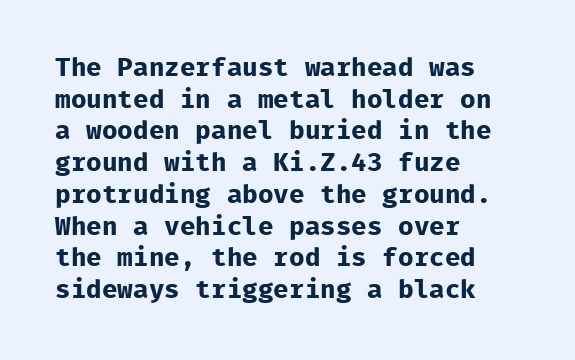
{"italic": "no", "bold": "yes", "underline": "no", "align": "left", "line_spacing_ratio": 1.22, "letter_spacing": "normal", "letter_spacing_em": 0.0, "glyph_px": 26}
